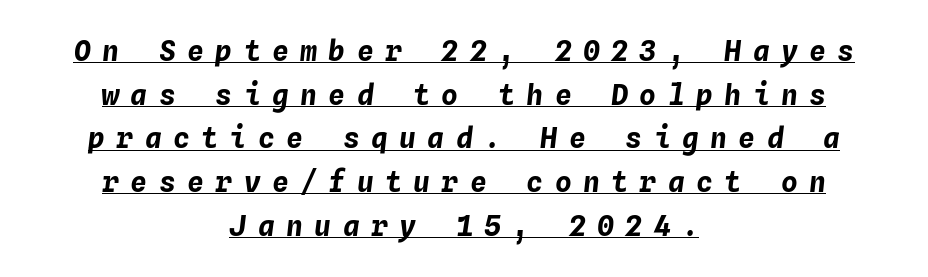
{"italic": "yes", "lean": "right", "slant_degrees": 4, "bold": "yes", "weight": "bold", "width": "normal", "stroke_contrast": "low", "x_height": "medium", "monospaced": "yes", "underline": "yes", "align": "center", "line_spacing": "normal", "line_spacing_ratio": 1.56, "letter_spacing": "wide", "letter_spacing_em": 0.41, "glyph_px": 28}
